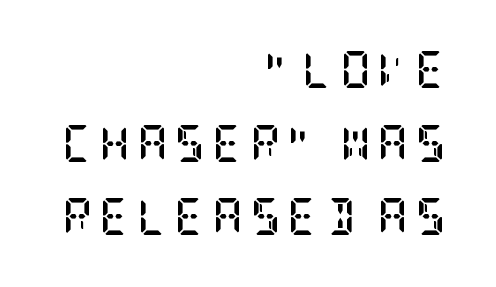
{"serif": "yes", "italic": "no", "bold": "yes", "weight": "semibold", "width": "condensed", "stroke_contrast": "low", "x_height": "large", "underline": "no", "align": "right", "line_spacing": "loose", "line_spacing_ratio": 1.99, "letter_spacing": "wide", "letter_spacing_em": 0.2, "glyph_px": 37}
